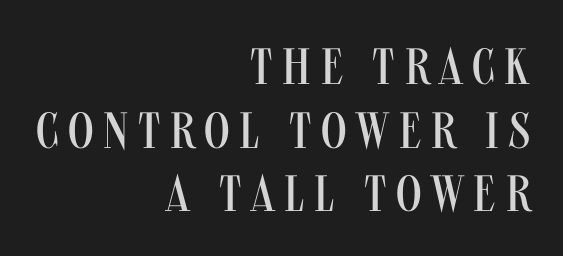
The image shows 51 px regular-weight, condensed sans-serif type, upright; set right-aligned, normal line spacing (1.25x), not underlined; medium stroke contrast and a large x-height.
